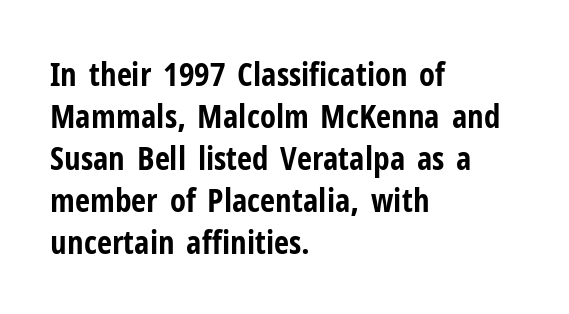
The image shows 33 px bold, condensed sans-serif type, upright; set left-aligned, normal line spacing (1.27x), normal letter spacing, not underlined; low stroke contrast and a medium x-height.
